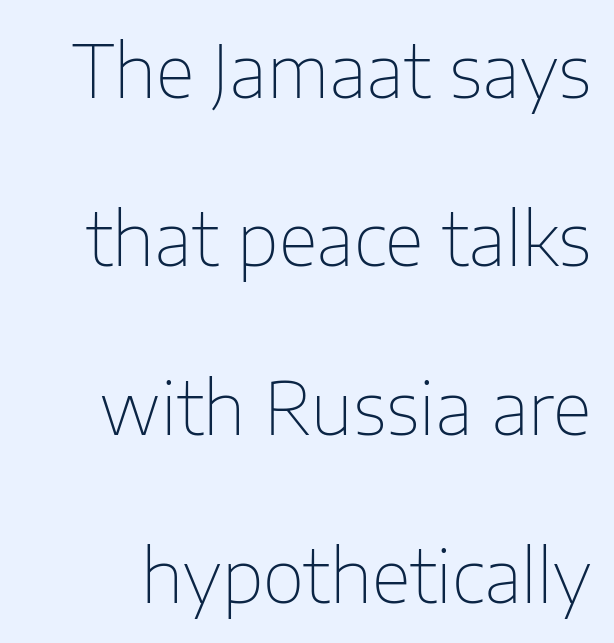
Q: Is the text bold? A: No.
Q: Is the text italic (slanted)? A: No, it is upright.
Q: Is the typeface a serif or a sans-serif typeface? A: Sans-serif.
Q: Is the text underlined? A: No.
Q: Is the spacing between letters normal or unusually wide? A: Normal.
Q: Is the spacing between lines tight, normal or loose? A: Loose.
Q: Width (condensed, normal, or wide)? A: Normal.
Q: Stroke contrast? A: Low.
Q: x-height? A: Medium.
Q: Monospaced? A: No.
